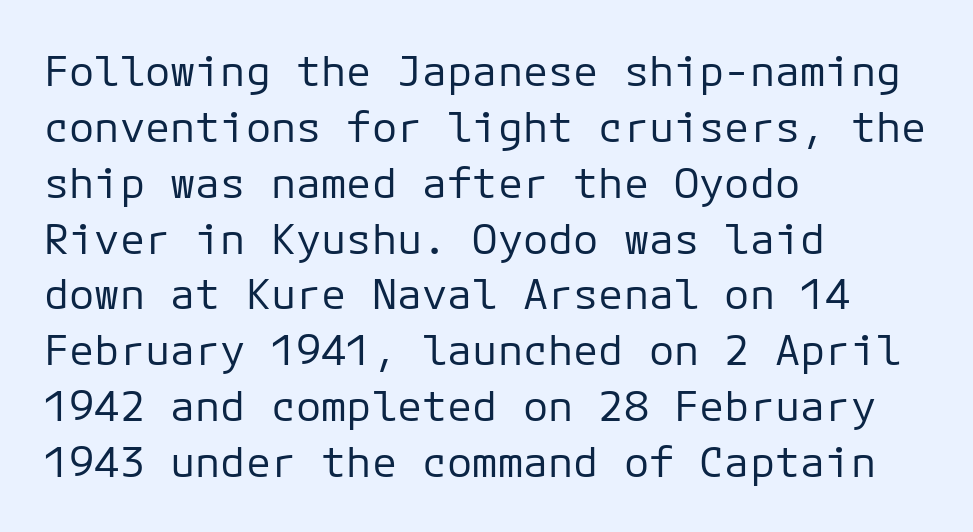
The image shows 42 px regular-weight sans-serif type, upright, monospaced; set left-aligned, normal line spacing (1.33x), normal letter spacing, not underlined; low stroke contrast and a medium x-height.
